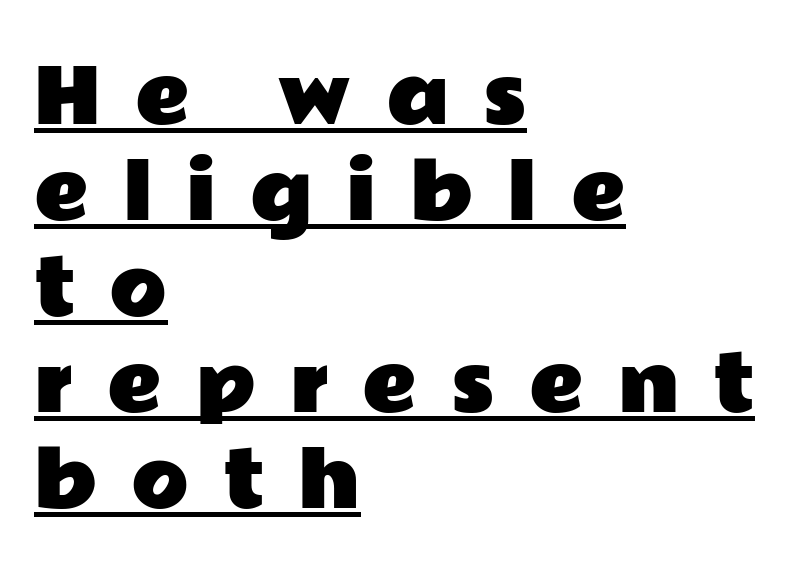
Examine the stroke ends and you'll find no serifs. Is this a fixed-width face? No — the glyphs have proportional, varying widths. Glyph-to-glyph distance is far greater than everyday printed text. This is underlined copy, the kind a proofreader might mark for attention. Leftover space on each line is placed entirely after the last word.
